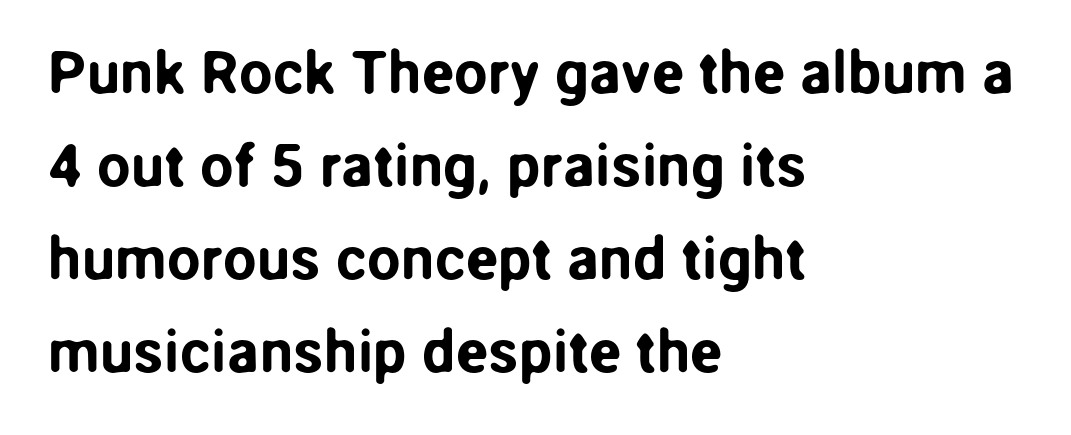
{"serif": "no", "italic": "no", "width": "normal", "stroke_contrast": "low", "x_height": "medium", "monospaced": "no", "underline": "no", "align": "left", "line_spacing": "normal", "line_spacing_ratio": 1.55, "letter_spacing": "normal", "letter_spacing_em": 0.0, "glyph_px": 60}
